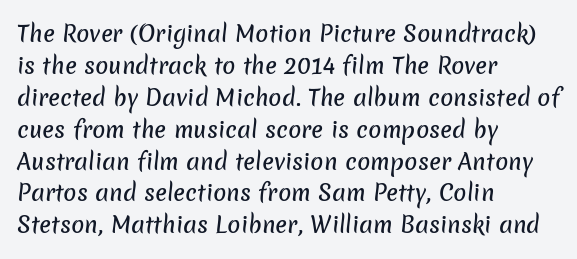
{"underline": "no", "align": "left", "line_spacing": "normal", "line_spacing_ratio": 1.45, "letter_spacing": "normal", "letter_spacing_em": 0.0, "glyph_px": 22}
